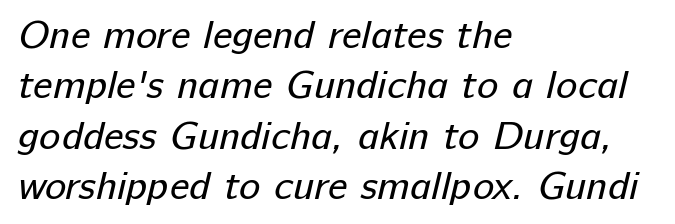
{"serif": "no", "bold": "no", "weight": "regular", "width": "normal", "stroke_contrast": "low", "x_height": "medium", "monospaced": "no", "underline": "no", "align": "left", "line_spacing": "normal", "line_spacing_ratio": 1.26, "letter_spacing": "normal", "letter_spacing_em": 0.0, "glyph_px": 40}
